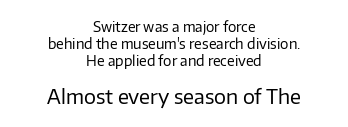
The image shows 20 px text type, upright; set centered, line spacing 1.2x, normal letter spacing, not underlined; the second (bottom) block is 1.43x larger.
